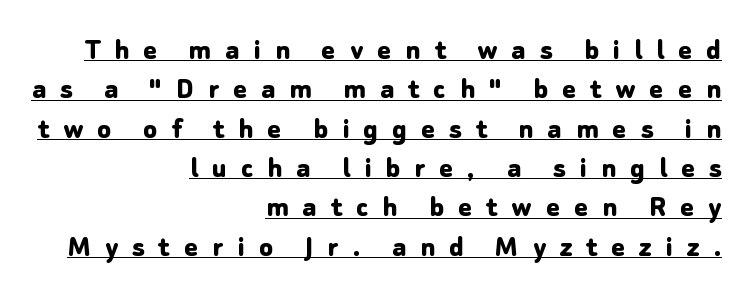
This rendering features underlined lettering. A flush-right, rag-left setting is used for this passage. The type sits square on the baseline with zero lean. Caption: expanded tracking, letters set apart. Character widths vary here, with narrow letters taking less room than wide ones. Typographically, this falls in the sans-serif category.
